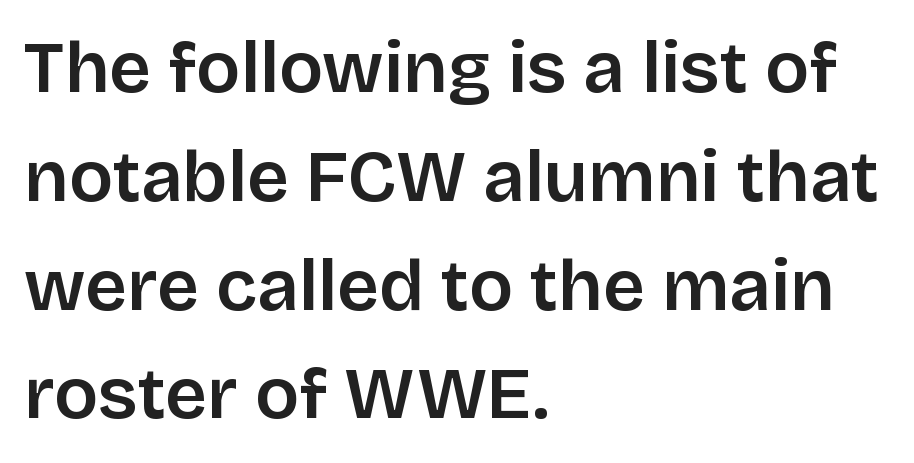
{"serif": "no", "italic": "no", "width": "normal", "stroke_contrast": "low", "x_height": "large", "monospaced": "no", "underline": "no", "align": "left", "line_spacing": "normal", "line_spacing_ratio": 1.49, "letter_spacing": "normal", "letter_spacing_em": 0.0, "glyph_px": 73}
